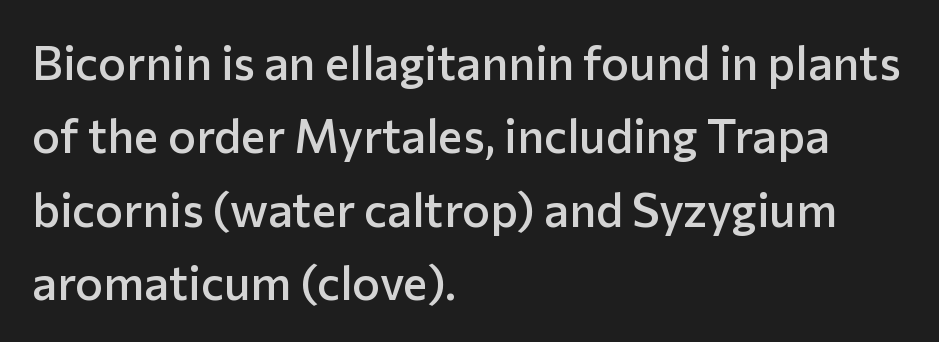
Q: Is the text bold? A: Semi-bold.
Q: Is the text italic (slanted)? A: No, it is upright.
Q: Is the typeface a serif or a sans-serif typeface? A: Sans-serif.
Q: Is the text underlined? A: No.
Q: How is the paragraph aligned? A: Left-aligned.
Q: Is the spacing between letters normal or unusually wide? A: Normal.
Q: Is the spacing between lines tight, normal or loose? A: Normal.
Q: Width (condensed, normal, or wide)? A: Normal.
Q: Stroke contrast? A: Low.
Q: x-height? A: Medium.
Q: Monospaced? A: No.
